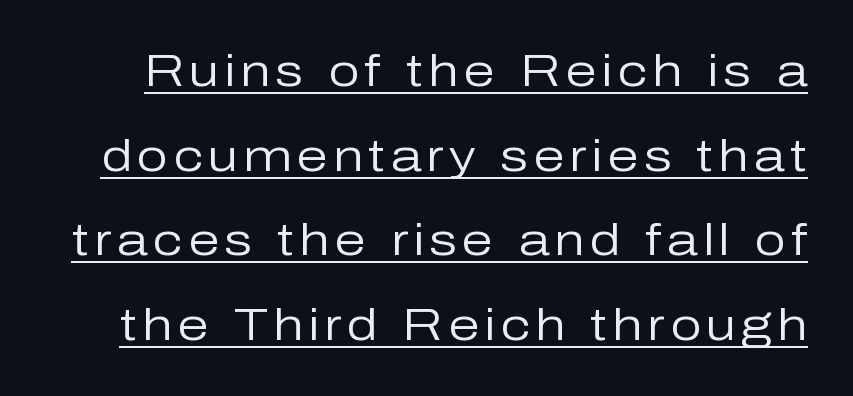
Q: Is the text bold? A: No.
Q: Is the text italic (slanted)? A: No, it is upright.
Q: Is the typeface a serif or a sans-serif typeface? A: Sans-serif.
Q: Is the text underlined? A: Yes.
Q: Width (condensed, normal, or wide)? A: Normal.
Q: Stroke contrast? A: Low.
Q: x-height? A: Medium.
Q: Monospaced? A: No.
